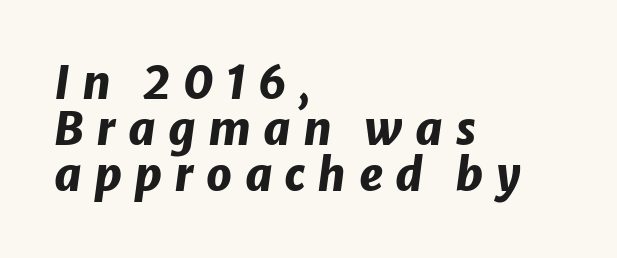
{"italic": "yes", "lean": "right", "slant_degrees": 8, "bold": "yes", "weight": "heavy", "width": "normal", "stroke_contrast": "low", "x_height": "medium", "monospaced": "no", "underline": "no", "align": "left", "line_spacing": "tight", "line_spacing_ratio": 1.02, "letter_spacing": "wide", "letter_spacing_em": 0.27, "glyph_px": 45}
